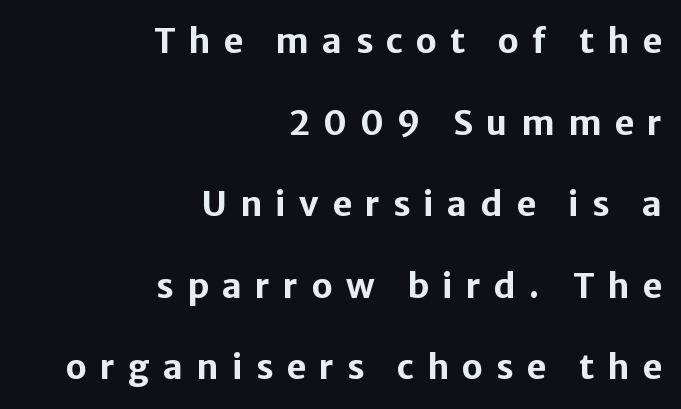
Q: Is the text bold? A: Yes.
Q: Is the text italic (slanted)? A: No, it is upright.
Q: Is the typeface a serif or a sans-serif typeface? A: Sans-serif.
Q: Is the text underlined? A: No.
Q: How is the paragraph aligned? A: Right-aligned.
Q: Is the spacing between letters normal or unusually wide? A: Unusually wide.
Q: Is the spacing between lines tight, normal or loose? A: Loose.
Q: Width (condensed, normal, or wide)? A: Normal.
Q: Stroke contrast? A: Low.
Q: x-height? A: Medium.
Q: Monospaced? A: No.
